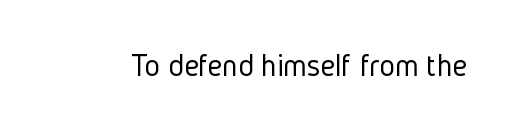
{"serif": "no", "italic": "no", "bold": "no", "weight": "light", "width": "condensed", "stroke_contrast": "low", "x_height": "medium", "monospaced": "no", "underline": "no", "letter_spacing": "normal", "letter_spacing_em": 0.0, "glyph_px": 33}
